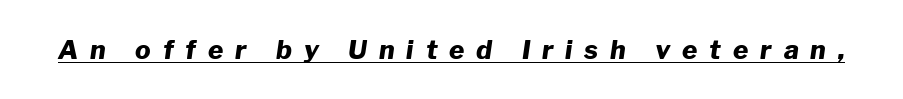
Q: Is the text bold? A: Yes.
Q: Is the text italic (slanted)? A: Yes, it leans right by about 8 degrees.
Q: Is the text underlined? A: Yes.
Q: Is the spacing between letters normal or unusually wide? A: Unusually wide.
